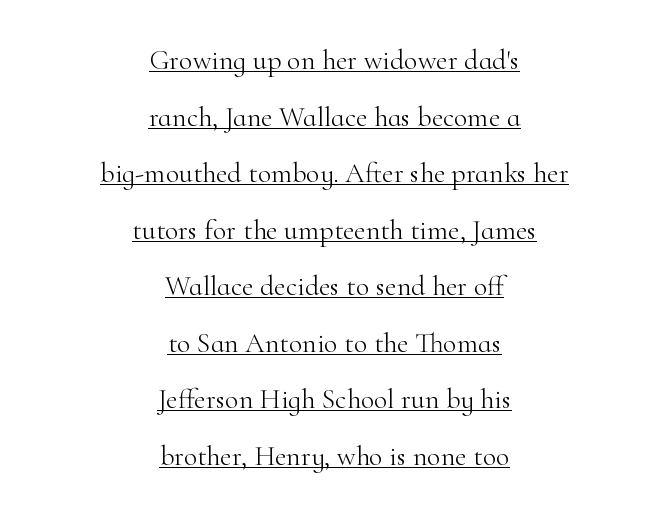
{"serif": "yes", "italic": "no", "bold": "no", "weight": "light", "width": "normal", "stroke_contrast": "high", "x_height": "small", "monospaced": "no", "underline": "yes", "align": "center", "line_spacing": "loose", "line_spacing_ratio": 2.02, "letter_spacing": "normal", "letter_spacing_em": 0.0, "glyph_px": 28}
